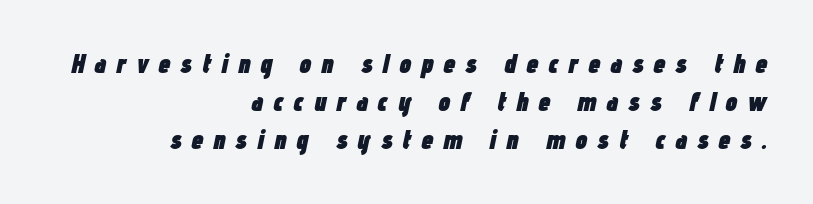
Visually the block forms a straight wall on the right and a jagged coastline on the left. The face used here is rendered with a markedly widened letterfit. Heft: maximum for text — a bold. Slanted lettering throughout.
